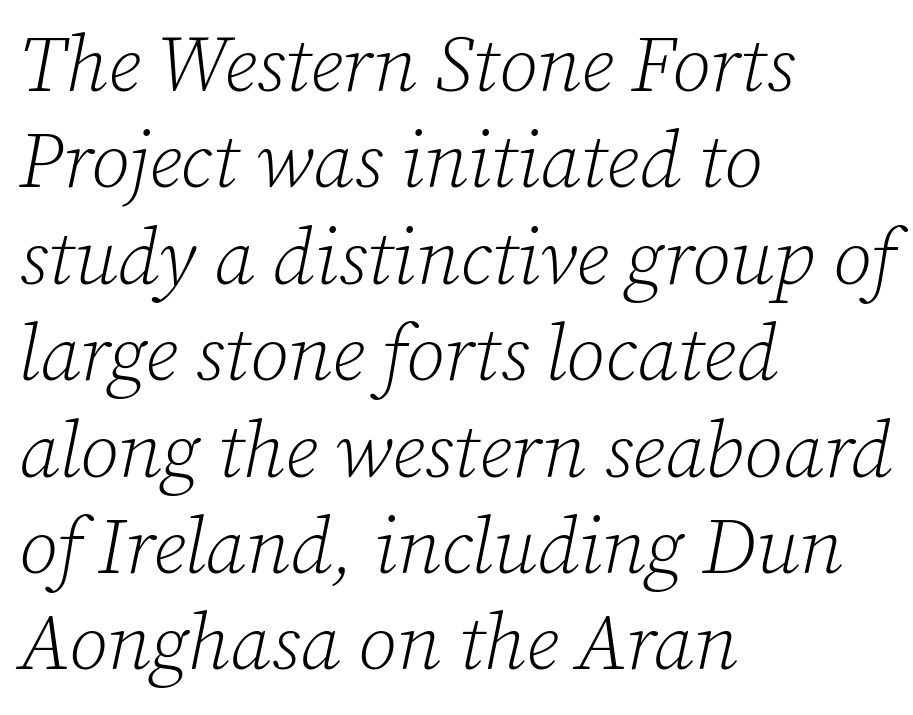
Character widths vary here, with narrow letters taking less room than wide ones. Quick note: underline off. Between one letter and the next there's only the usual sliver of space. This is oblique type, the kind used for emphasis or titles. Where is the straight margin? On the left. The font is comparable to plain body text, perhaps lighter.
